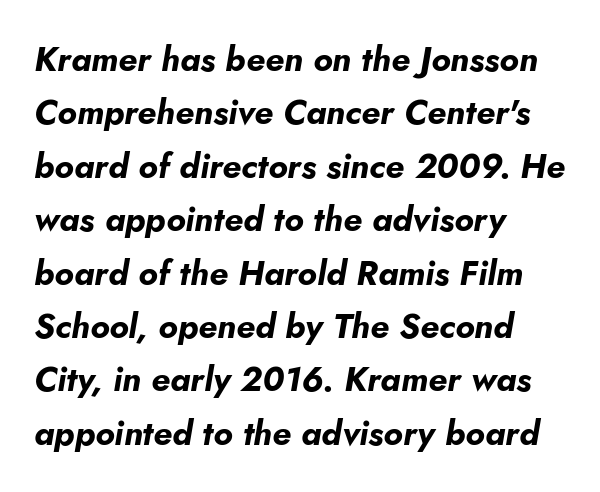
The image shows 34 px bold type, italic (leaning right); set left-aligned, normal line spacing (1.57x), normal letter spacing, not underlined; low stroke contrast and a small x-height.
